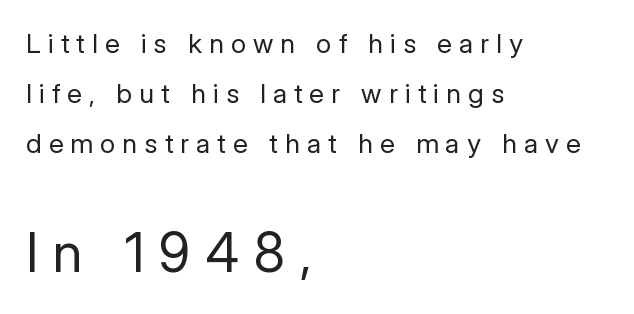
{"serif": "no", "italic": "no", "bold": "no", "weight": "regular", "width": "normal", "stroke_contrast": "low", "x_height": "medium", "monospaced": "no", "underline": "no", "align": "left", "line_spacing_ratio": 1.85, "letter_spacing": "wide", "letter_spacing_em": 0.27, "larger_block": "second", "size_ratio": 2.0, "glyph_px": 54}
